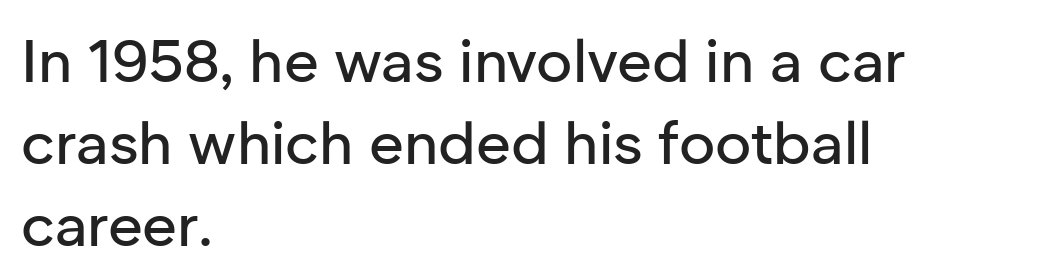
The image shows 60 px sans-serif type, upright; set left-aligned, normal line spacing (1.37x), normal letter spacing, not underlined; low stroke contrast and a medium x-height.
